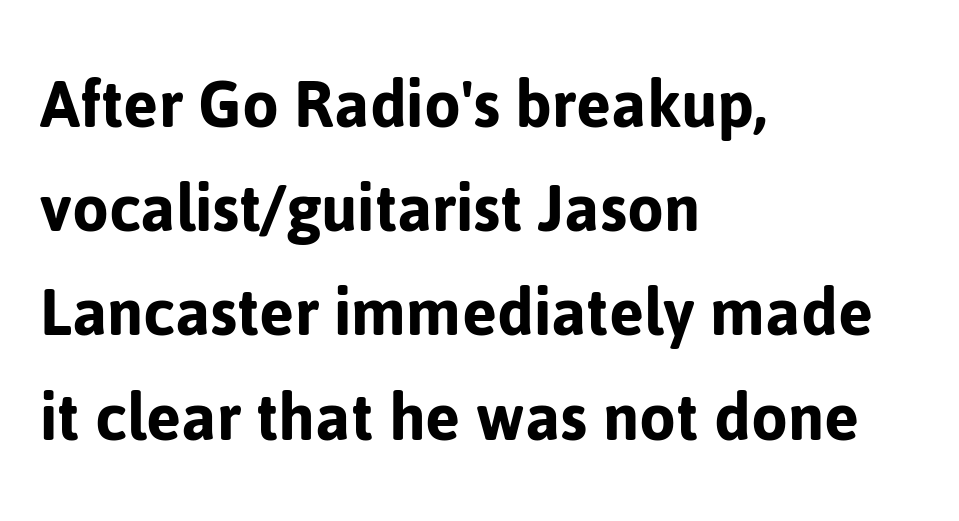
{"serif": "no", "italic": "no", "width": "normal", "stroke_contrast": "low", "x_height": "medium", "monospaced": "no", "underline": "no", "align": "left", "line_spacing": "normal", "line_spacing_ratio": 1.39, "letter_spacing": "normal", "letter_spacing_em": 0.0, "glyph_px": 75}
